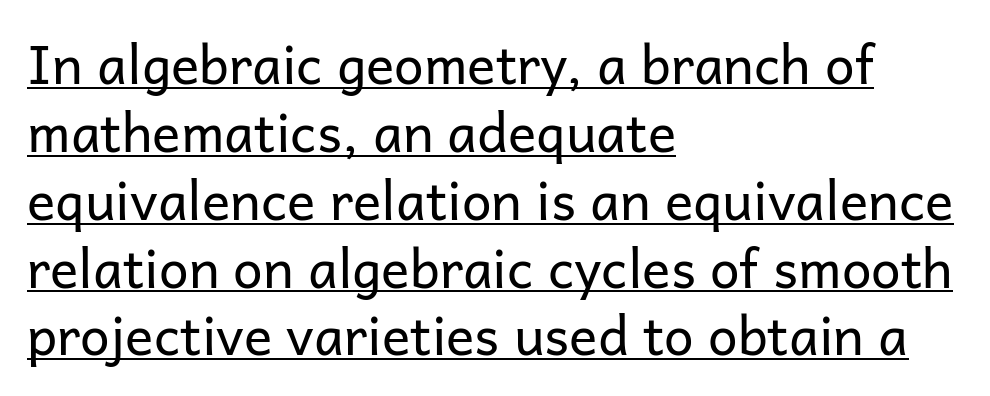
Q: Is the text bold? A: No.
Q: Is the text italic (slanted)? A: No, it is upright.
Q: Is the typeface a serif or a sans-serif typeface? A: Sans-serif.
Q: Is the text underlined? A: Yes.
Q: How is the paragraph aligned? A: Left-aligned.
Q: Is the spacing between letters normal or unusually wide? A: Normal.
Q: Is the spacing between lines tight, normal or loose? A: Normal.
Q: Width (condensed, normal, or wide)? A: Normal.
Q: Stroke contrast? A: Low.
Q: x-height? A: Medium.
Q: Monospaced? A: No.
